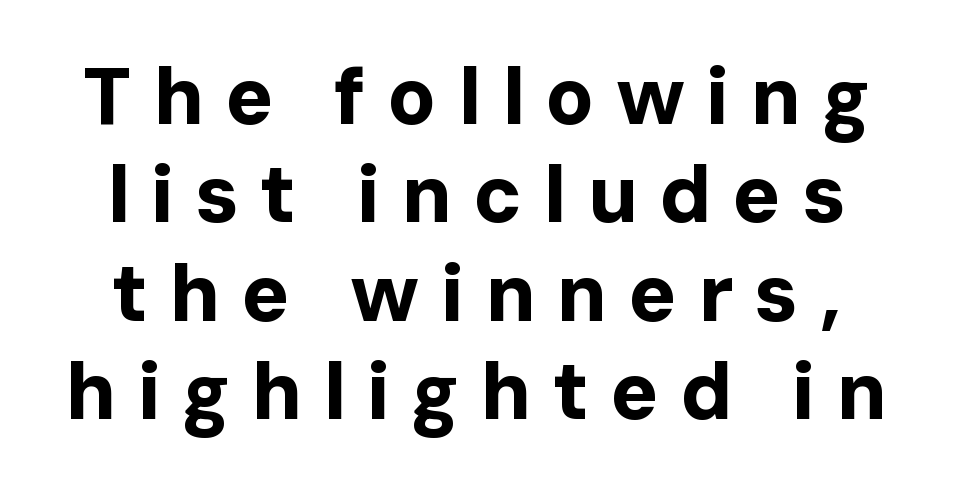
{"serif": "no", "italic": "no", "bold": "yes", "weight": "bold", "width": "normal", "stroke_contrast": "low", "x_height": "medium", "monospaced": "no", "underline": "no", "line_spacing_ratio": 1.23, "letter_spacing": "wide", "letter_spacing_em": 0.26, "glyph_px": 80}
